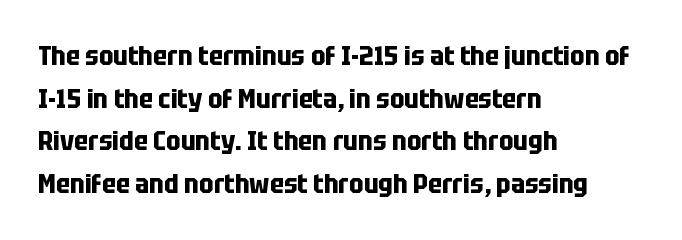
{"italic": "no", "bold": "yes", "underline": "no", "align": "left", "line_spacing": "normal", "line_spacing_ratio": 1.58, "letter_spacing": "normal", "letter_spacing_em": 0.0, "glyph_px": 27}
